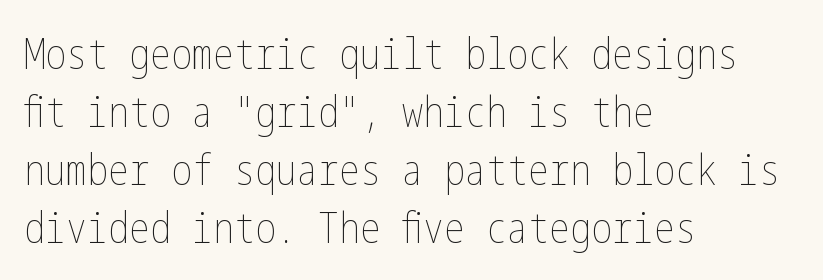
{"italic": "no", "bold": "no", "weight": "thin", "width": "condensed", "stroke_contrast": "low", "x_height": "medium", "underline": "no", "align": "left", "line_spacing": "normal", "line_spacing_ratio": 1.38, "letter_spacing": "normal", "letter_spacing_em": 0.0, "glyph_px": 42}
